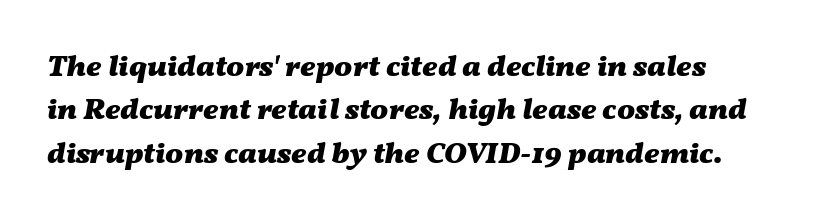
The image shows 30 px heavy, wide type, italic (leaning right); set left-aligned, normal line spacing (1.45x), normal letter spacing, not underlined; medium stroke contrast and a medium x-height.
